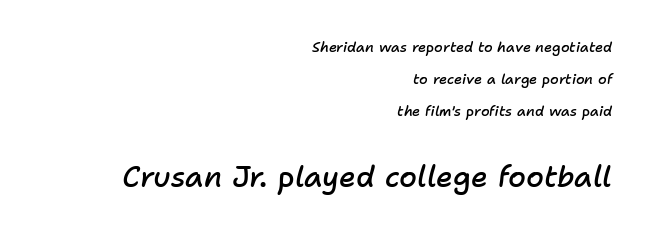
The image shows 29 px semibold type, italic (leaning right); set right-aligned, loose line spacing (2.3x), normal letter spacing, not underlined; the second (bottom) block is 2.07x larger; low stroke contrast and a medium x-height.
